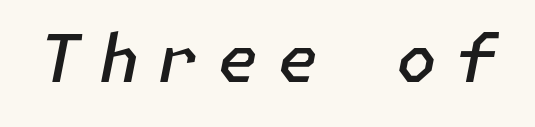
{"italic": "yes", "lean": "right", "slant_degrees": 11, "bold": "semi", "weight": "semibold", "width": "normal", "stroke_contrast": "low", "x_height": "medium", "underline": "no", "letter_spacing": "wide", "letter_spacing_em": 0.28, "glyph_px": 66}
